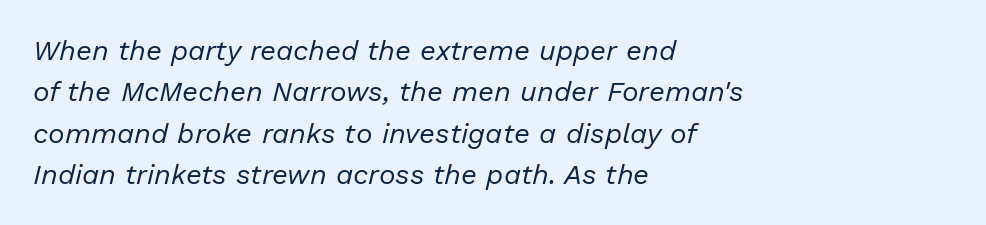
The vertical gap from one line to the next is medium. The letters advance in unequal steps, a hallmark of proportional type. Stroke mass is kept to a normal reading level or below. Beneath every word, the page is bare.
